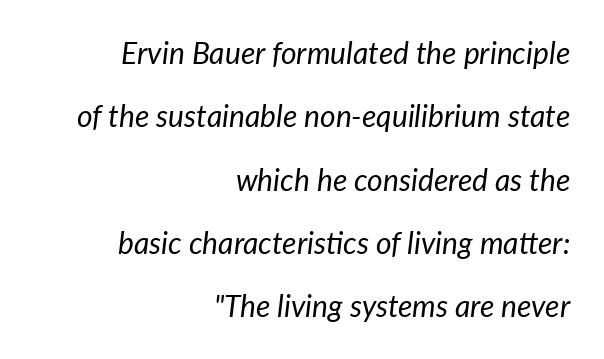
The image shows 30 px regular-weight type, italic (leaning right); set right-aligned, loose line spacing (2.11x), normal letter spacing, not underlined; low stroke contrast and a medium x-height.
